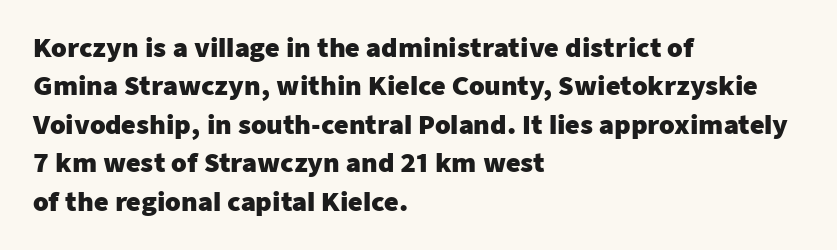
Here the glyphs are tracked normally, forming tight word shapes. Does the weight exceed regular? Yes, all the way to bold. The text block is weighted toward the left margin, trailing off unevenly rightward. Style check: upright. Notice how descenders clear the ascenders below comfortably — that's standard leading. Glance below the letters and you will spot only blank space.
